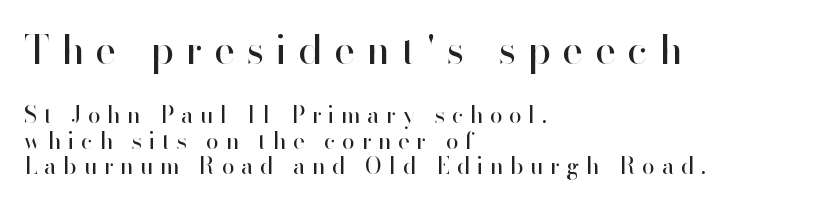
Q: Is the text bold? A: No.
Q: Is the text italic (slanted)? A: No, it is upright.
Q: Is the typeface a serif or a sans-serif typeface? A: Sans-serif.
Q: Is the text underlined? A: No.
Q: How is the paragraph aligned? A: Left-aligned.
Q: Is the spacing between letters normal or unusually wide? A: Unusually wide.
Q: Is the spacing between lines tight, normal or loose? A: Tight.
Q: Which block of text is set in a larger size, the first (top) or the second (bottom)? A: The first (top) one.
Q: Width (condensed, normal, or wide)? A: Normal.
Q: Stroke contrast? A: High.
Q: x-height? A: Small.
Q: Monospaced? A: No.
